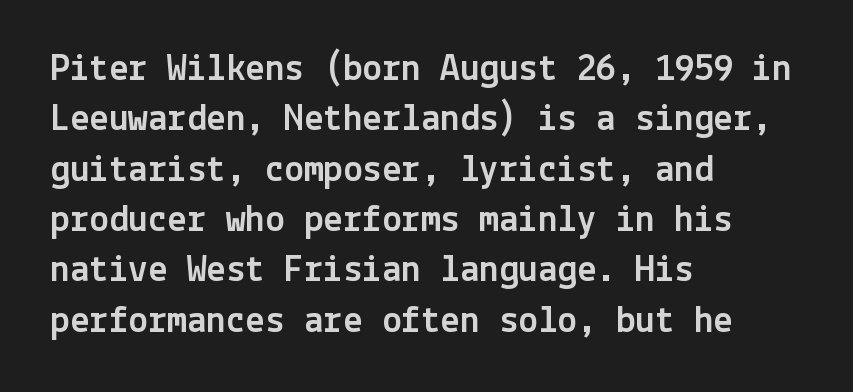
The image shows 39 px sans-serif type, upright; set left-aligned, normal line spacing (1.29x), normal letter spacing, not underlined; a medium x-height.
